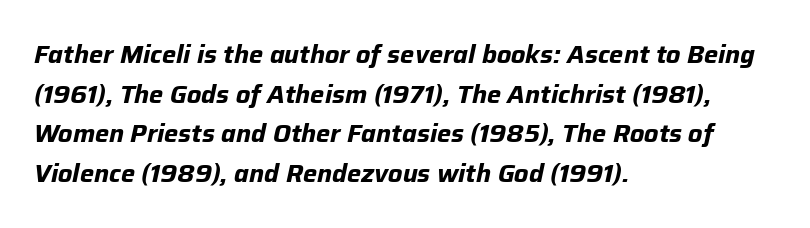
Strong, thick strokes mark this as bold type. Beneath every word, the page is bare. The passage shown has conventional tracking throughout. The ragged edge is on the right, which tells us the setting is flush left. Regarding leading, the lines here are spaced in the standard way. The face used here has a pronounced slope to its letters.
